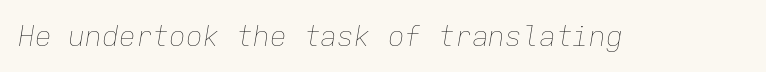
{"italic": "yes", "lean": "right", "slant_degrees": 9, "bold": "no", "weight": "thin", "width": "normal", "stroke_contrast": "low", "x_height": "medium", "monospaced": "yes", "underline": "no", "letter_spacing": "normal", "letter_spacing_em": 0.0, "glyph_px": 28}
